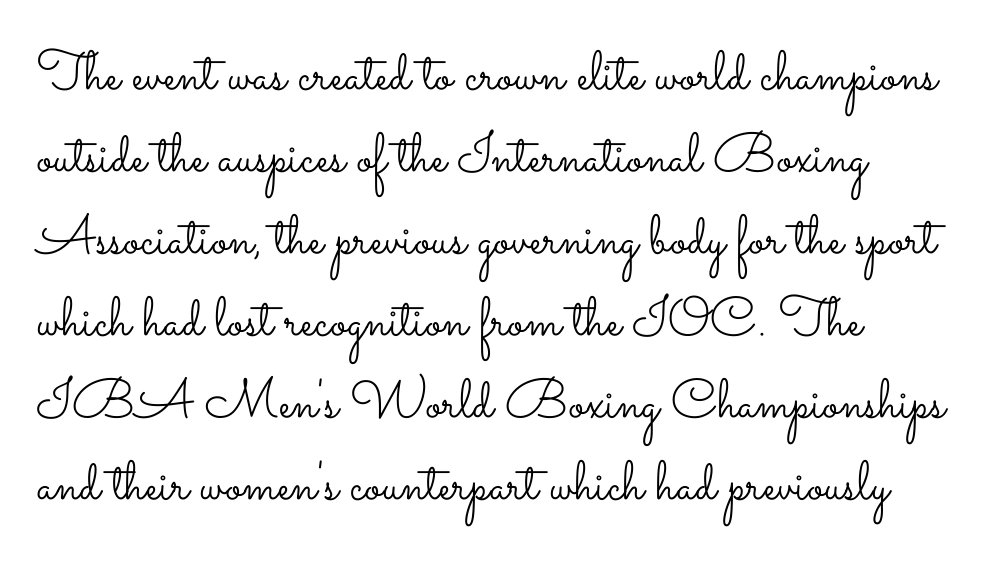
Only glyphs here, with clear space below each row. Note the varied advance widths — an 'i' is clearly narrower than an 'm'. Successive baselines arrive at the customary interval. This reads as an unemphasized weight, regular at the heaviest.
